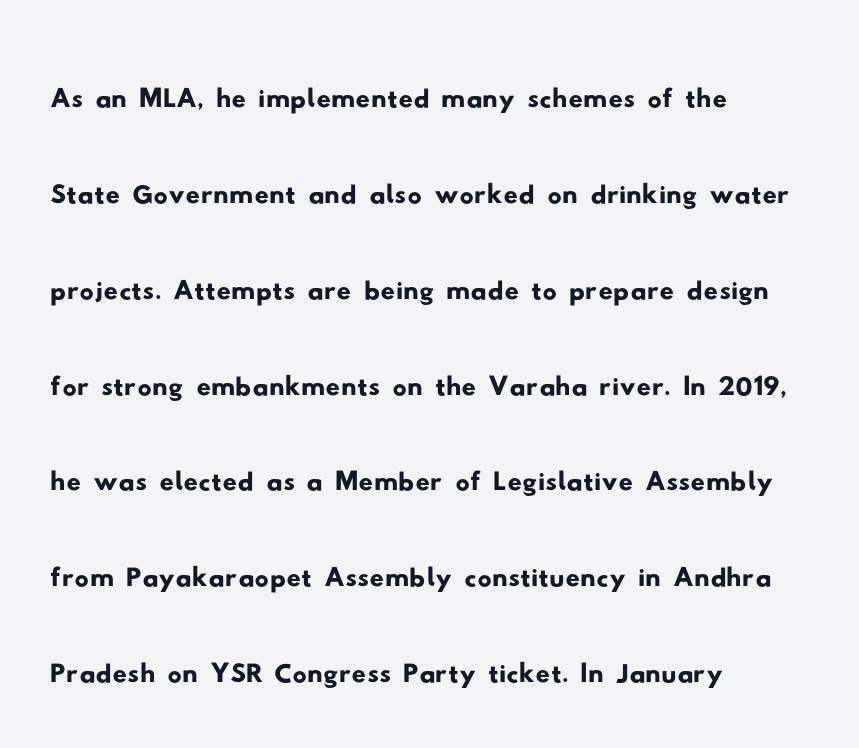
Q: Is the typeface a serif or a sans-serif typeface? A: Sans-serif.
Q: Is the text underlined? A: No.
Q: How is the paragraph aligned? A: Left-aligned.
Q: Is the spacing between letters normal or unusually wide? A: Normal.
Q: Is the spacing between lines tight, normal or loose? A: Normal.
Q: Width (condensed, normal, or wide)? A: Wide.
Q: Stroke contrast? A: Low.
Q: x-height? A: Small.
Q: Monospaced? A: No.
